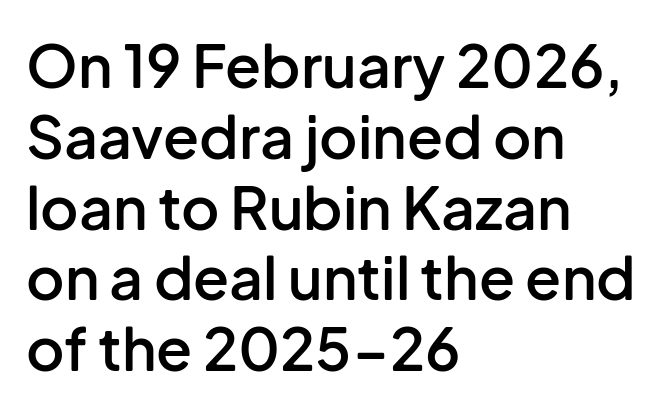
Each letter keeps its own natural width here, so spacing adapts to shape. Quick note: underline off. What kind of face is this? One without serifs — a sans. Is the letter spacing exaggerated? No — it looks like the ordinary default. Stems and bowls a touch heavier than normal — semibold. This rendering uses left alignment, leaving the right contour irregular.
